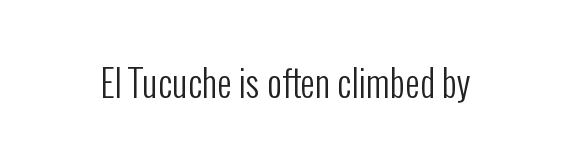
{"serif": "no", "italic": "no", "bold": "no", "weight": "regular", "width": "condensed", "stroke_contrast": "low", "x_height": "medium", "monospaced": "no", "underline": "no", "letter_spacing": "normal", "letter_spacing_em": 0.0, "glyph_px": 36}
